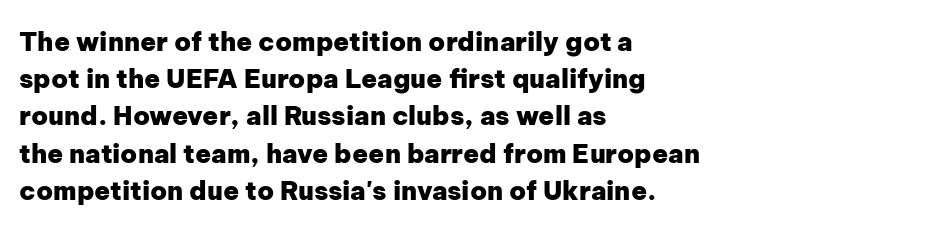
{"italic": "no", "bold": "yes", "underline": "no", "align": "left", "line_spacing": "normal", "line_spacing_ratio": 1.43, "letter_spacing": "normal", "letter_spacing_em": 0.0, "glyph_px": 26}
